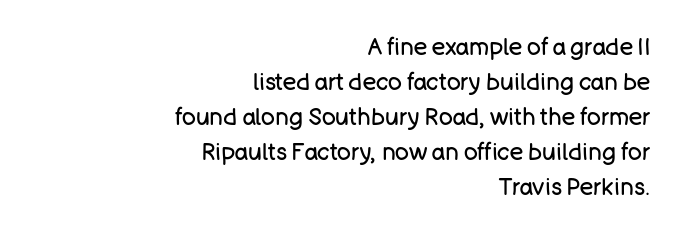
The image shows 23 px text type, upright; set right-aligned, normal line spacing (1.52x), normal letter spacing, not underlined.
